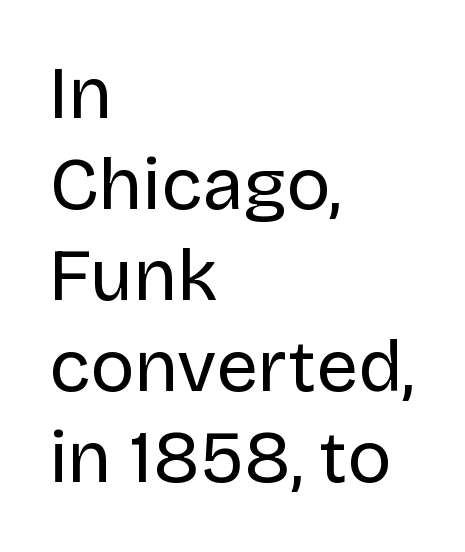
{"serif": "no", "italic": "no", "bold": "no", "weight": "regular", "width": "normal", "stroke_contrast": "low", "x_height": "large", "monospaced": "no", "underline": "no", "align": "left", "line_spacing_ratio": 1.23, "letter_spacing": "normal", "letter_spacing_em": 0.0, "glyph_px": 74}
